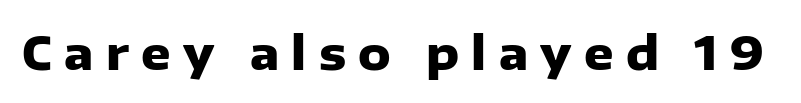
Typesetter's note: full bold, strokes at maximum text heaviness. Every stem runs plumb, perpendicular to the baseline. Note: no serifs on the glyphs. The specimen omits any rule beneath the text block's lines. Does extra space separate the letters? Yes, quite a lot of it.
